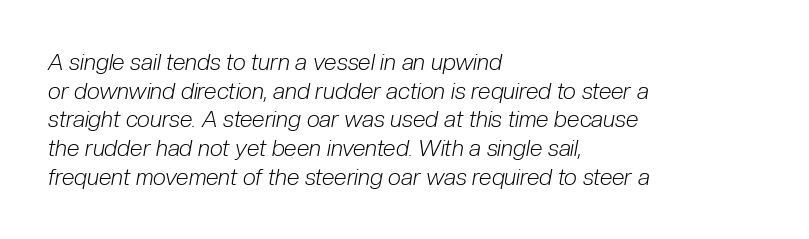
No letter is thick-stroked: the sample isn't bold. This is oblique type, the kind used for emphasis or titles. The rows are spaced the way most documents space them. The area under the type is left untouched. How are the letters spaced? Ordinarily, with no added tracking. A classic flush-left, rag-right setting is used for this passage.
